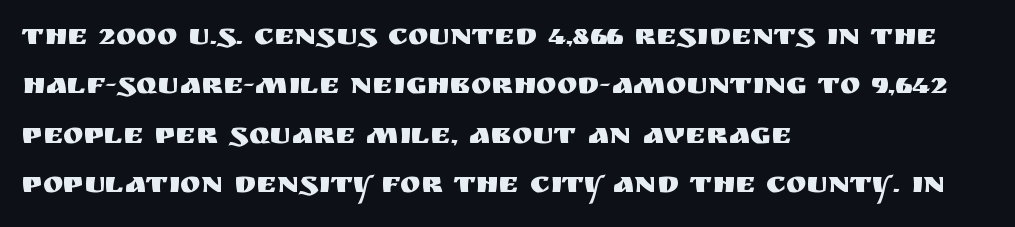
Q: Is the text italic (slanted)? A: No, it is upright.
Q: Is the typeface a serif or a sans-serif typeface? A: Sans-serif.
Q: Is the text underlined? A: No.
Q: How is the paragraph aligned? A: Left-aligned.
Q: Is the spacing between letters normal or unusually wide? A: Normal.
Q: Is the spacing between lines tight, normal or loose? A: Normal.
Q: Width (condensed, normal, or wide)? A: Normal.
Q: Stroke contrast? A: Medium.
Q: x-height? A: Large.
Q: Monospaced? A: No.
